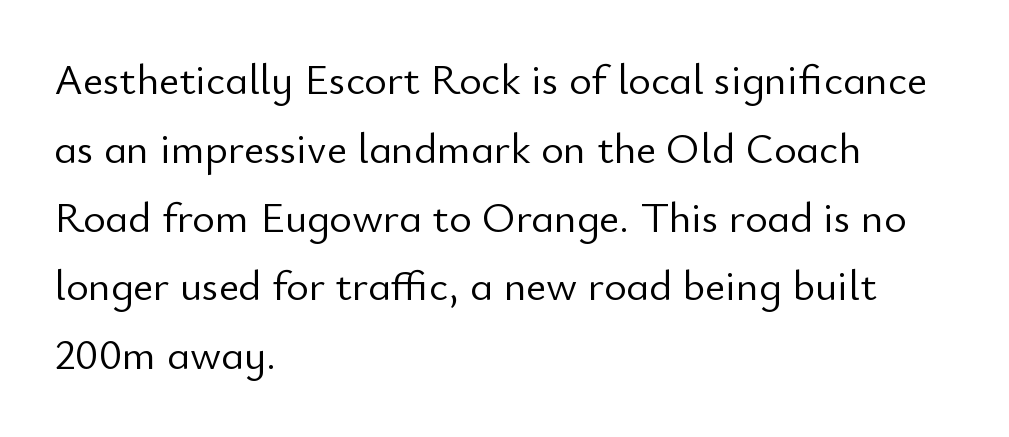
Descenders are the only things crossing below the line. Leftover space on each line is placed entirely after the last word. The typography opts for an upright posture over an oblique one. Stems and bowls with no extra thickness — not bold.
